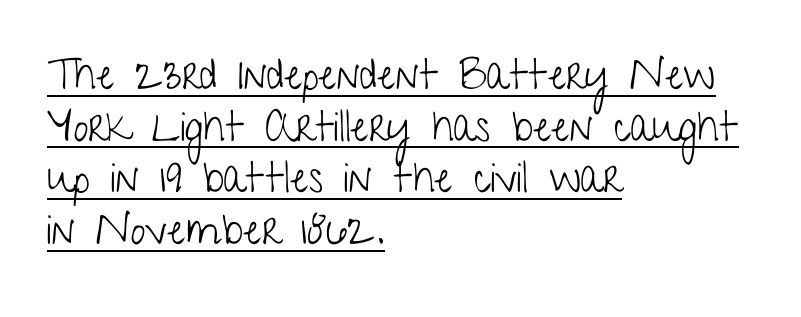
{"serif": "no", "italic": "no", "bold": "no", "weight": "light", "width": "condensed", "stroke_contrast": "low", "x_height": "medium", "monospaced": "no", "underline": "yes", "align": "left", "line_spacing_ratio": 1.23, "letter_spacing": "normal", "letter_spacing_em": 0.0, "glyph_px": 42}
